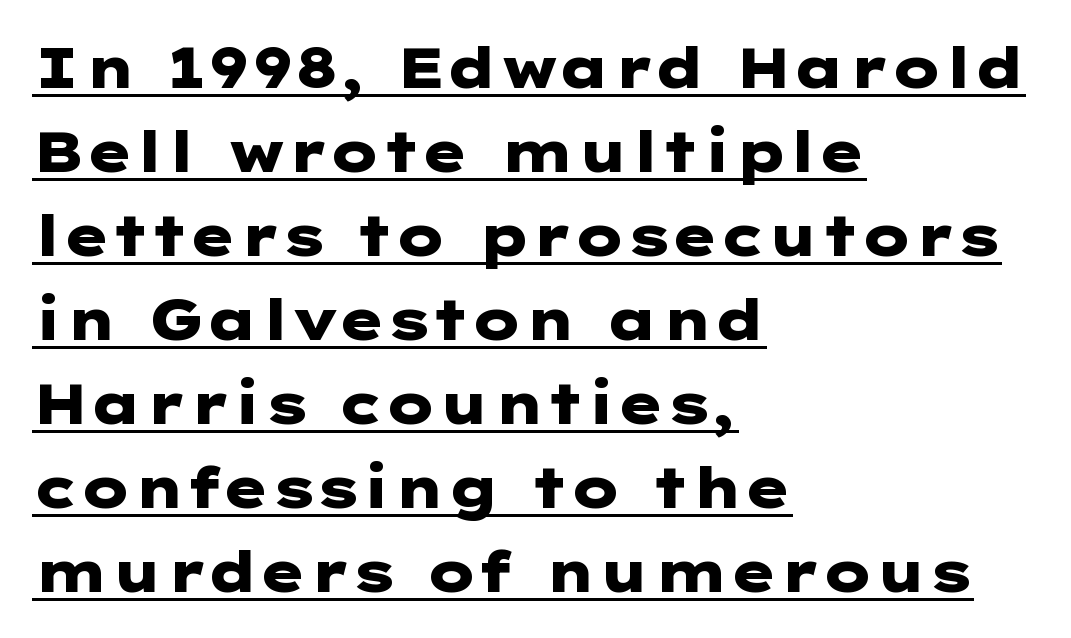
Posture: upright roman. Look at the stroke-to-counter ratio: heavy, a bold. The rendering anchors every line to the left-hand side. To sum up the face: it is a sans, with no serifs.
